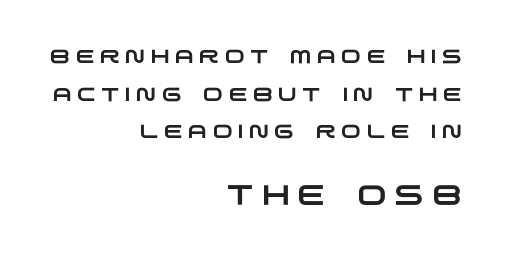
The image shows 28 px wide sans-serif type; set right-aligned, loose line spacing (1.98x), unusually wide letter spacing (+0.29 em), not underlined; the second (bottom) block is 1.47x larger; low stroke contrast and a large x-height.
